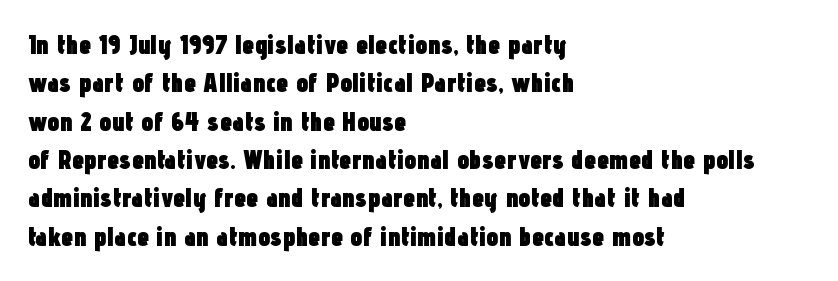
The image shows 27 px bold type, upright; set left-aligned, normal line spacing (1.42x), normal letter spacing, not underlined.
